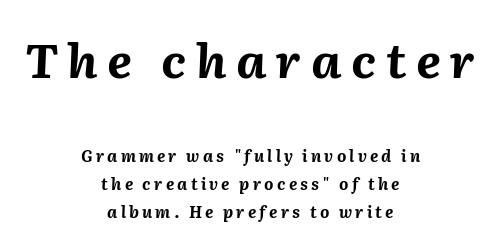
The image shows 48 px bold type, italic (leaning right); set centered, line spacing 1.74x, unusually wide letter spacing (+0.2 em), not underlined; the first (top) block is 3.0x larger; medium stroke contrast and a medium x-height.
